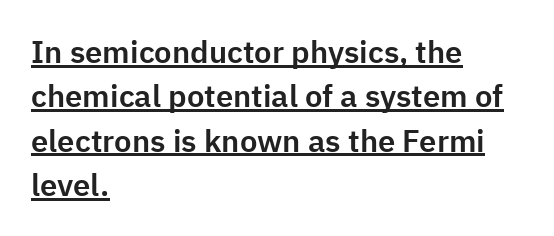
Q: Is the text italic (slanted)? A: No, it is upright.
Q: Is the typeface a serif or a sans-serif typeface? A: Sans-serif.
Q: Is the text underlined? A: Yes.
Q: How is the paragraph aligned? A: Left-aligned.
Q: Is the spacing between letters normal or unusually wide? A: Normal.
Q: Is the spacing between lines tight, normal or loose? A: Normal.
Q: Width (condensed, normal, or wide)? A: Normal.
Q: Stroke contrast? A: Low.
Q: x-height? A: Medium.
Q: Monospaced? A: No.
